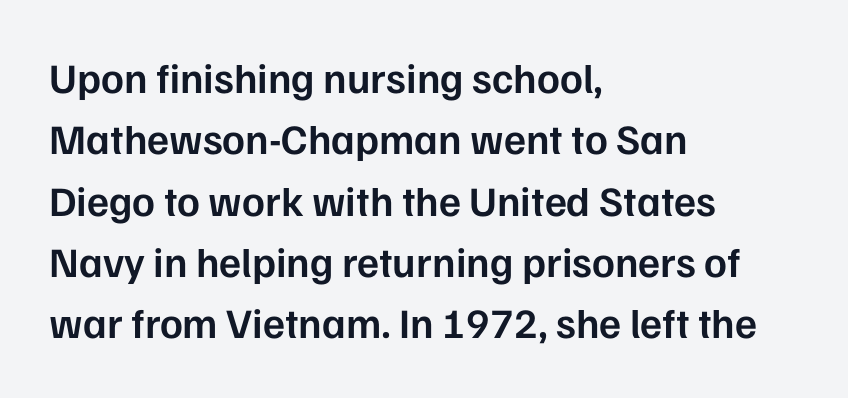
The image shows 42 px semibold sans-serif type, upright; set left-aligned, normal line spacing (1.46x), normal letter spacing, not underlined; low stroke contrast and a medium x-height.
